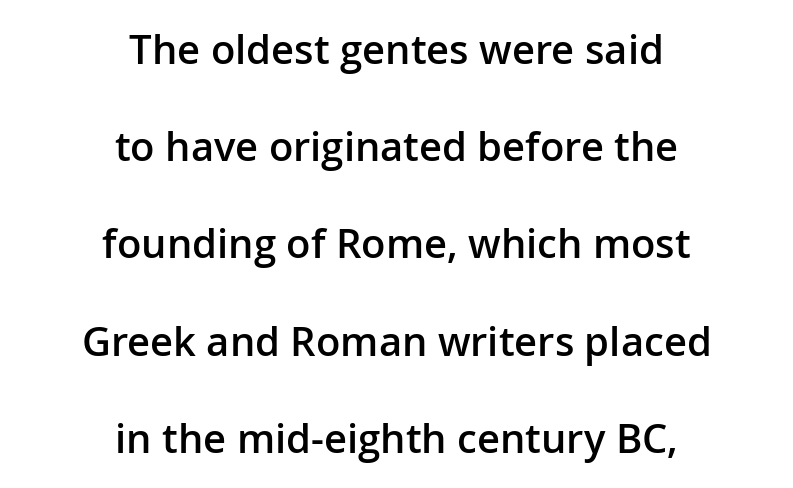
{"serif": "no", "italic": "no", "bold": "semi", "weight": "semibold", "width": "normal", "stroke_contrast": "low", "x_height": "medium", "monospaced": "no", "underline": "no", "align": "center", "line_spacing": "loose", "line_spacing_ratio": 2.43, "letter_spacing": "normal", "letter_spacing_em": 0.0, "glyph_px": 40}
